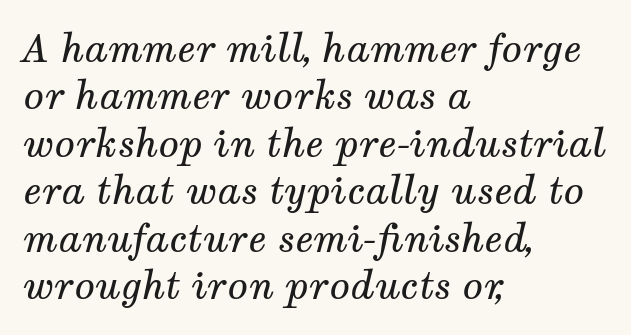
Leading: standard. This rendering leaves character spacing at its baseline value. Type style note: has serifs. Do the characters align in a grid? No, the font is proportional. This sample uses an oblique cut, with every glyph tilted off the vertical.
